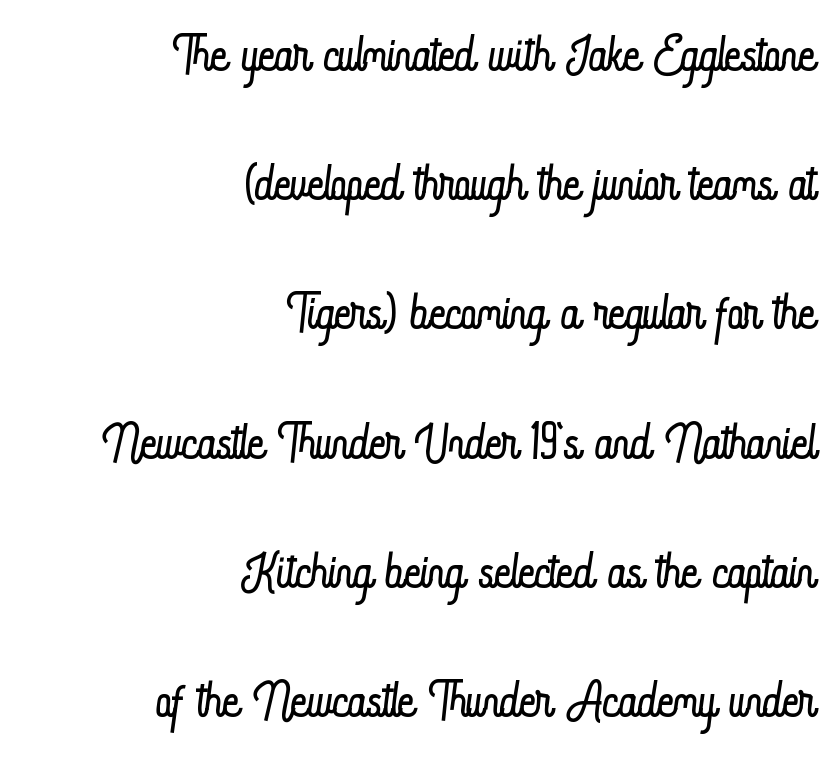
Descender tails drop into unmarked territory. The tracking reads as untouched default to a designer's eye. Note the varied advance widths — an 'i' is clearly narrower than an 'm'. Ink coverage per letter is moderate at most.
